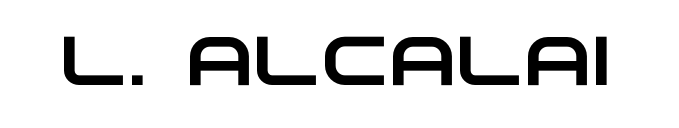
The image shows 69 px wide sans-serif type; set normal letter spacing, not underlined; low stroke contrast and a large x-height.
